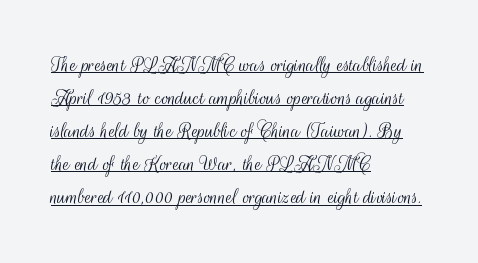
Q: Is the text bold? A: No.
Q: Is the text italic (slanted)? A: Yes.
Q: Is the text underlined? A: Yes.
Q: How is the paragraph aligned? A: Left-aligned.
Q: Is the spacing between letters normal or unusually wide? A: Normal.
Q: Is the spacing between lines tight, normal or loose? A: Normal.
